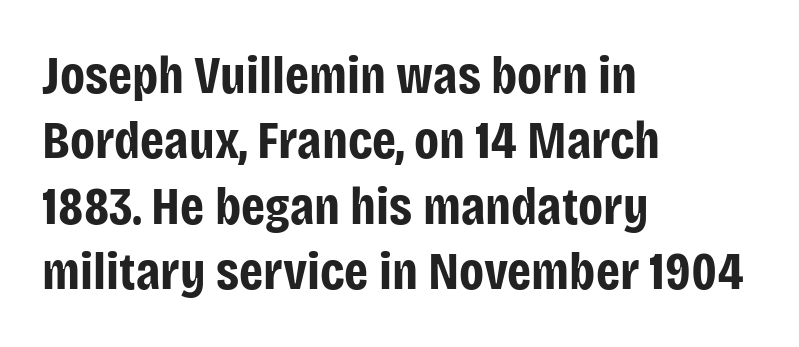
{"serif": "no", "italic": "no", "bold": "yes", "weight": "bold", "width": "condensed", "stroke_contrast": "low", "x_height": "large", "monospaced": "no", "underline": "no", "align": "left", "line_spacing_ratio": 1.21, "letter_spacing": "normal", "letter_spacing_em": 0.0, "glyph_px": 54}
